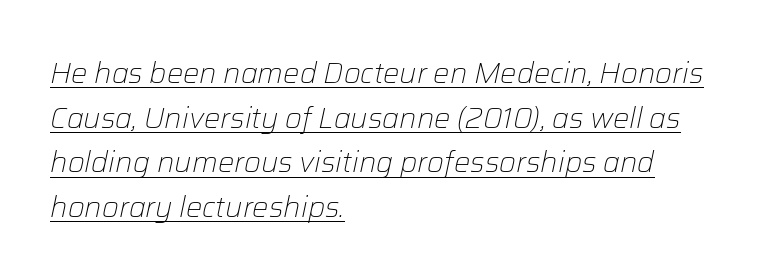
Alignment: flush left. Each letter keeps its own natural width here, so spacing adapts to shape. What's the leading like? Ordinary, nothing unusual. What decoration does the sample have? An underline.
